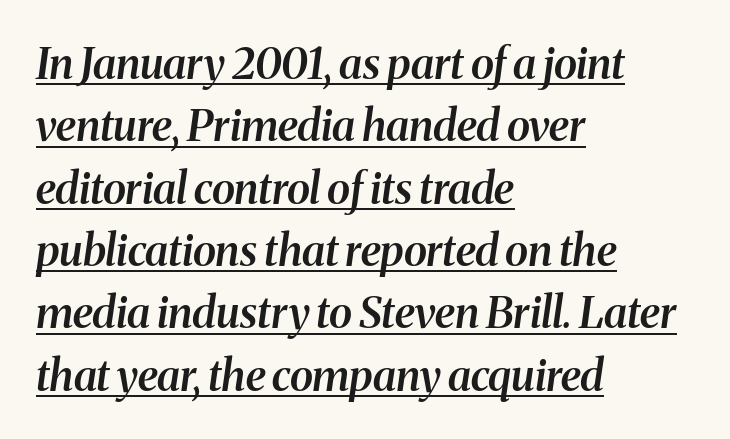
Q: Is the text bold? A: Semi-bold.
Q: Is the text italic (slanted)? A: Yes, it leans right by about 8 degrees.
Q: Is the typeface a serif or a sans-serif typeface? A: Serif.
Q: Is the text underlined? A: Yes.
Q: How is the paragraph aligned? A: Left-aligned.
Q: Is the spacing between letters normal or unusually wide? A: Normal.
Q: Is the spacing between lines tight, normal or loose? A: Normal.
Q: Width (condensed, normal, or wide)? A: Normal.
Q: Stroke contrast? A: Medium.
Q: x-height? A: Medium.
Q: Monospaced? A: No.
